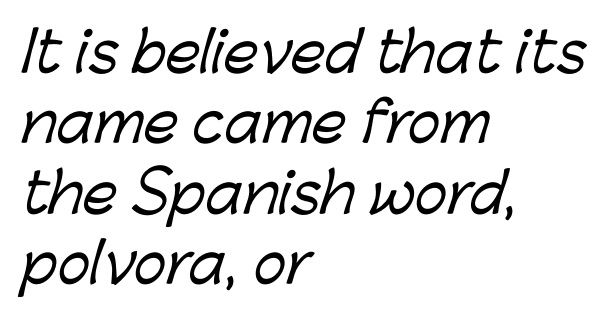
The image shows 55 px sans-serif type; set left-aligned, normal line spacing (1.28x), normal letter spacing, not underlined; low stroke contrast and a medium x-height.
